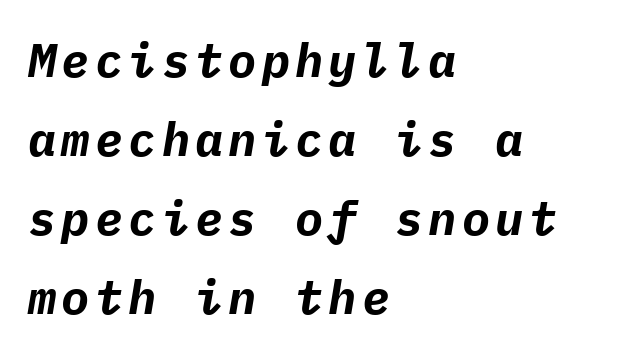
{"italic": "yes", "lean": "right", "slant_degrees": 9, "bold": "yes", "weight": "bold", "width": "normal", "stroke_contrast": "low", "x_height": "medium", "monospaced": "yes", "underline": "no", "align": "left", "line_spacing": "normal", "line_spacing_ratio": 1.68, "glyph_px": 47}
